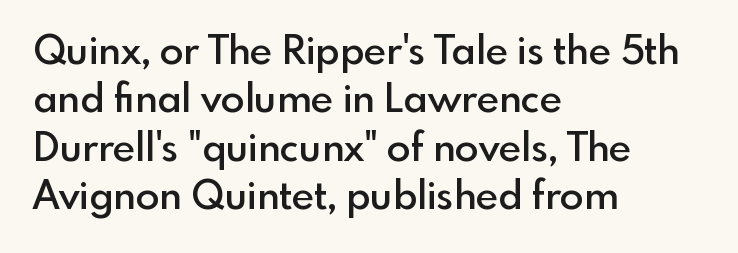
Q: Is the text bold? A: Semi-bold.
Q: Is the text italic (slanted)? A: No, it is upright.
Q: Is the typeface a serif or a sans-serif typeface? A: Sans-serif.
Q: Is the text underlined? A: No.
Q: How is the paragraph aligned? A: Left-aligned.
Q: Is the spacing between letters normal or unusually wide? A: Normal.
Q: Width (condensed, normal, or wide)? A: Normal.
Q: x-height? A: Small.
Q: Monospaced? A: No.
